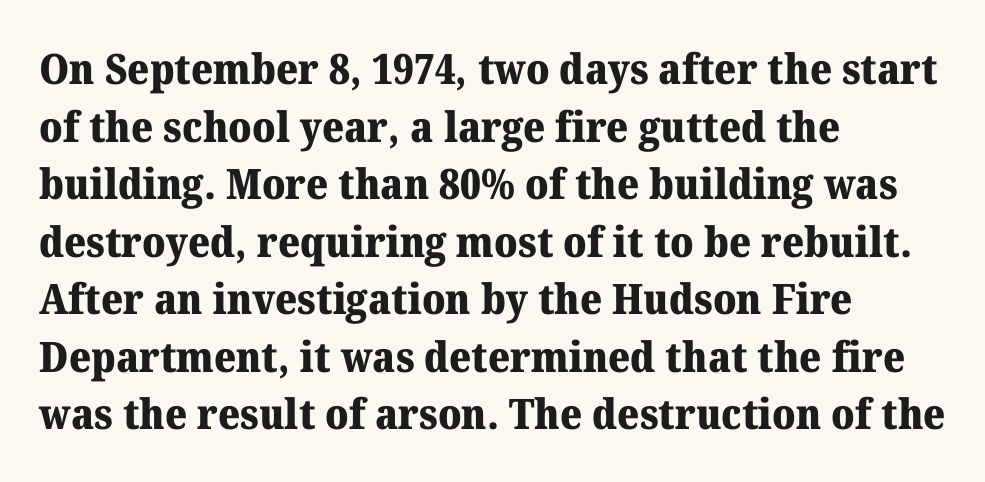
Q: Is the text bold? A: Yes.
Q: Is the text italic (slanted)? A: No, it is upright.
Q: Is the typeface a serif or a sans-serif typeface? A: Serif.
Q: Is the text underlined? A: No.
Q: How is the paragraph aligned? A: Left-aligned.
Q: Is the spacing between letters normal or unusually wide? A: Normal.
Q: Is the spacing between lines tight, normal or loose? A: Normal.
Q: Width (condensed, normal, or wide)? A: Normal.
Q: Stroke contrast? A: Medium.
Q: x-height? A: Medium.
Q: Monospaced? A: No.
